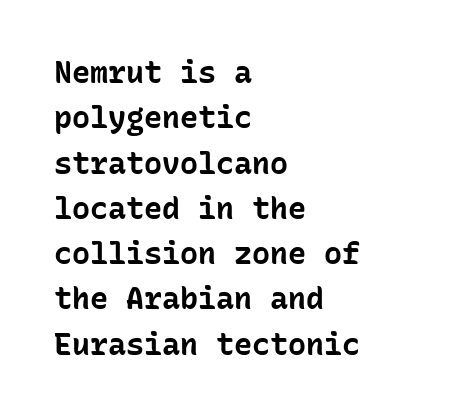
The image shows 30 px bold sans-serif type, upright, monospaced; set left-aligned, normal line spacing (1.51x), normal letter spacing, not underlined; low stroke contrast and a medium x-height.
